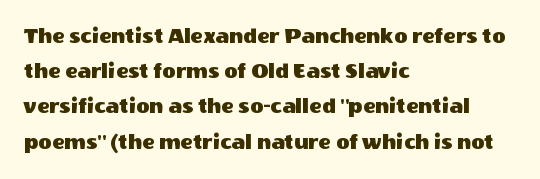
The designer left line spacing at the default. The face used here is rendered with its standard letterfit. The letters stand upright; this is a roman face. The rag falls on the right side of this text block. The words here are not underlined.
